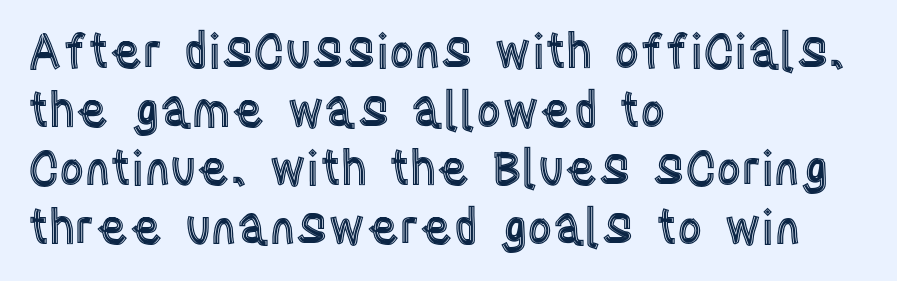
The baseline area is clear. Short note: letters normally spaced. Every row of glyphs begins at an identical x-position on the left. A typesetter would call this proportional, since set widths differ per character. Characters remain perfectly vertical along every line.
